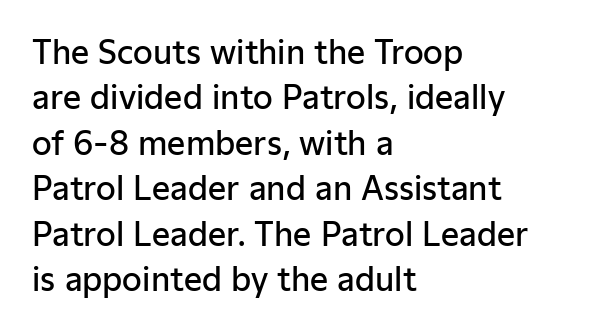
Q: Is the text bold? A: Semi-bold.
Q: Is the text italic (slanted)? A: No, it is upright.
Q: Is the typeface a serif or a sans-serif typeface? A: Sans-serif.
Q: Is the text underlined? A: No.
Q: How is the paragraph aligned? A: Left-aligned.
Q: Is the spacing between letters normal or unusually wide? A: Normal.
Q: Is the spacing between lines tight, normal or loose? A: Normal.
Q: Width (condensed, normal, or wide)? A: Normal.
Q: Stroke contrast? A: Low.
Q: x-height? A: Medium.
Q: Monospaced? A: No.
